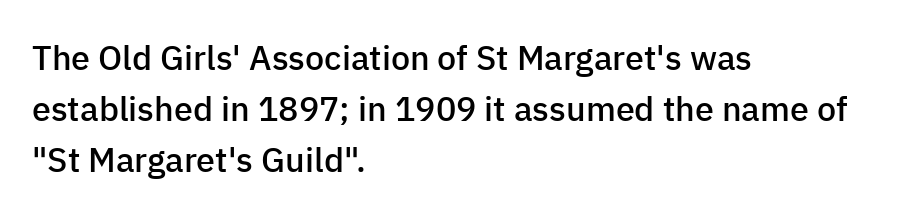
{"serif": "no", "italic": "no", "bold": "semi", "weight": "semibold", "width": "normal", "stroke_contrast": "low", "x_height": "medium", "monospaced": "no", "underline": "no", "align": "left", "line_spacing": "normal", "line_spacing_ratio": 1.5, "letter_spacing": "normal", "letter_spacing_em": 0.0, "glyph_px": 34}
